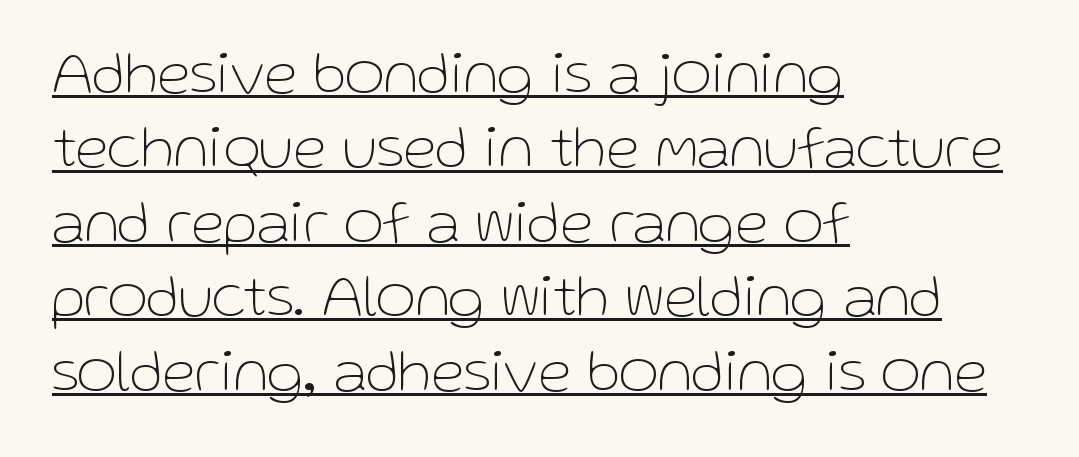
In terms of letterspacing, this is plain default setting. Counters stay open thanks to moderate or lighter strokes. This is sans-serif lettering, the kind often seen on screens and signage. Nope, not italic — everything's standing straight. Emphasis is given by a line drawn under the lettering.
